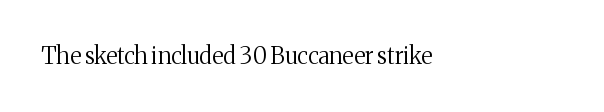
The image shows 23 px text type, upright; set left-aligned, normal letter spacing, not underlined.
